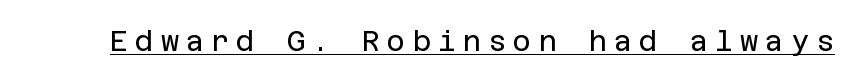
{"serif": "no", "italic": "no", "bold": "no", "weight": "regular", "width": "normal", "stroke_contrast": "low", "x_height": "large", "underline": "yes", "letter_spacing": "wide", "letter_spacing_em": 0.25, "glyph_px": 28}
